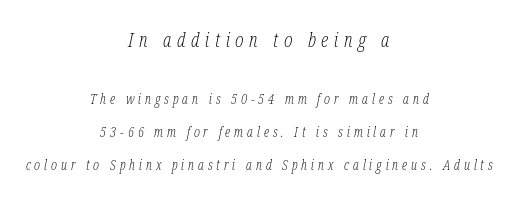
The image shows 20 px text type, italic (leaning right); set centered, loose line spacing (2.38x), unusually wide letter spacing (+0.28 em), not underlined; the first (top) block is 1.43x larger.
